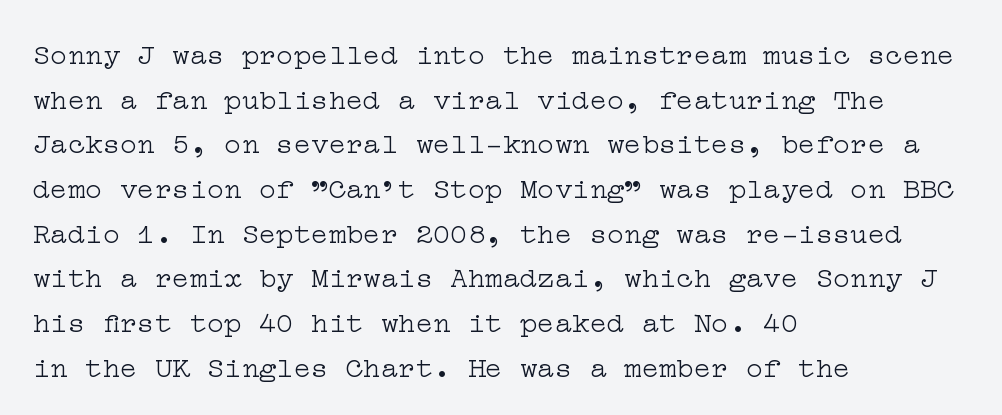
No extra ink here — the face is not bold. Leftover space on each line is placed entirely after the last word. Between one letter and the next there's only the usual sliver of space. This sample uses a serif face. The specimen omits any rule beneath the text block's lines. The rows are spaced the way most documents space them.
